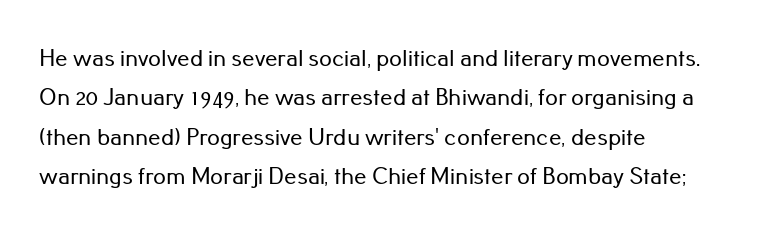
The image shows 25 px text type, upright; set left-aligned, normal line spacing (1.58x), normal letter spacing, not underlined.
